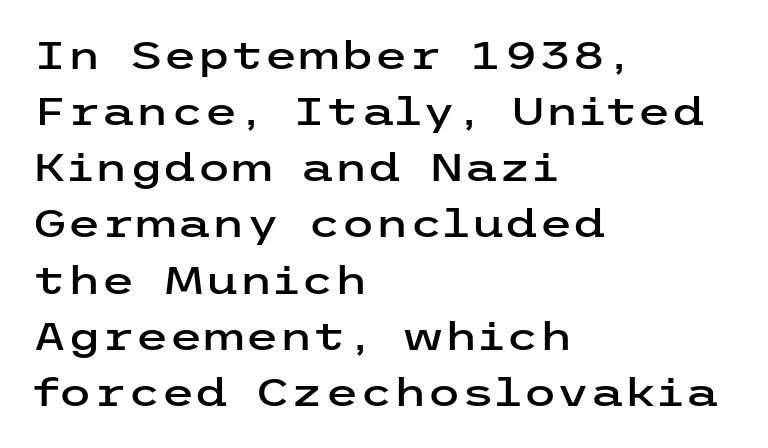
Unlike a traditional serif, this face leaves its strokes unadorned. Students, note that the glyphs here touch the page at normal intervals. Only glyphs here, with clear space below each row. The block of text has a typical density, with ordinary space between rows. These lines were composed using upright roman letters.
